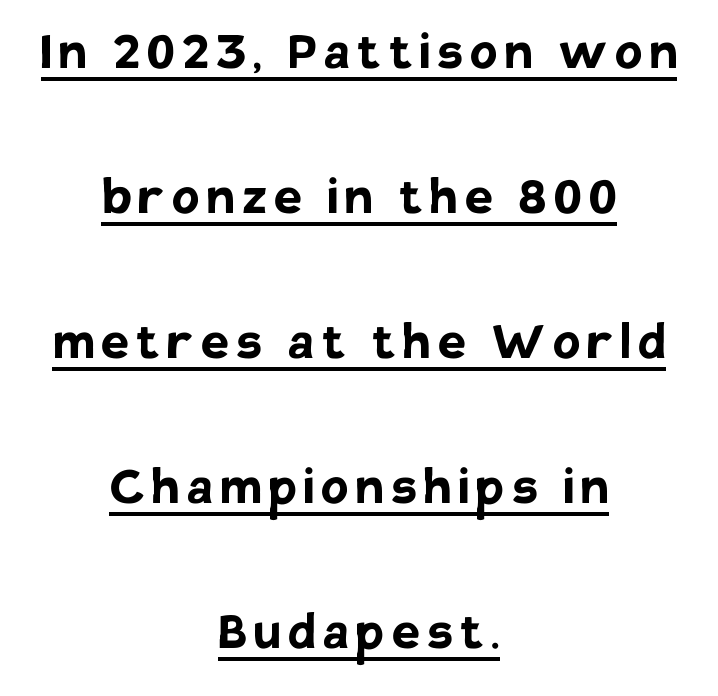
Q: Is the text bold? A: Yes.
Q: Is the text italic (slanted)? A: No, it is upright.
Q: Is the typeface a serif or a sans-serif typeface? A: Sans-serif.
Q: Is the text underlined? A: Yes.
Q: How is the paragraph aligned? A: Centered.
Q: Is the spacing between lines tight, normal or loose? A: Loose.
Q: Width (condensed, normal, or wide)? A: Normal.
Q: Stroke contrast? A: Low.
Q: x-height? A: Large.
Q: Monospaced? A: No.
